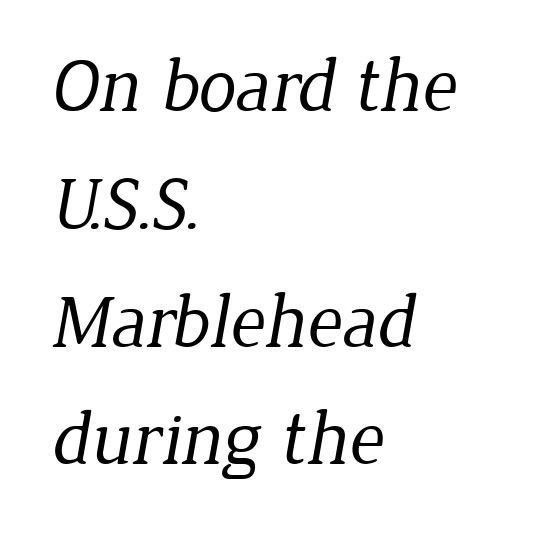
Stems here are at most as thick as an everyday book face. The face used here is seriffed, in the tradition of book romans. Normally led — the rows are evenly, conventionally spaced. Compared with a centered layout, this one pins lines to the left instead.
